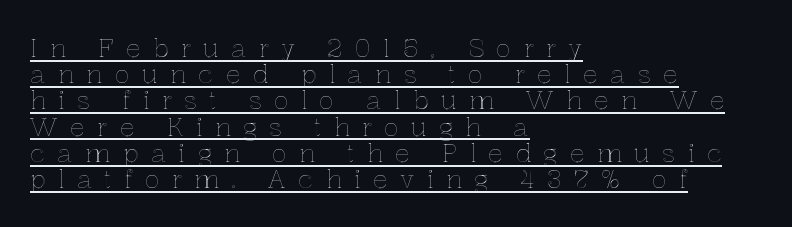
The image shows 25 px text type, upright; set left-aligned, tight line spacing (1.05x), unusually wide letter spacing (+0.49 em), underlined.
